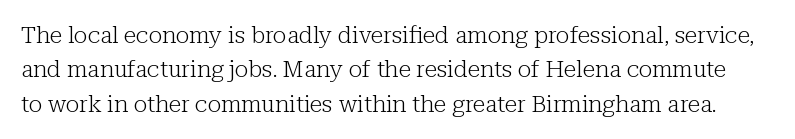
Q: Is the text bold? A: No.
Q: Is the text italic (slanted)? A: No, it is upright.
Q: Is the text underlined? A: No.
Q: Is the spacing between letters normal or unusually wide? A: Normal.
Q: Is the spacing between lines tight, normal or loose? A: Normal.
